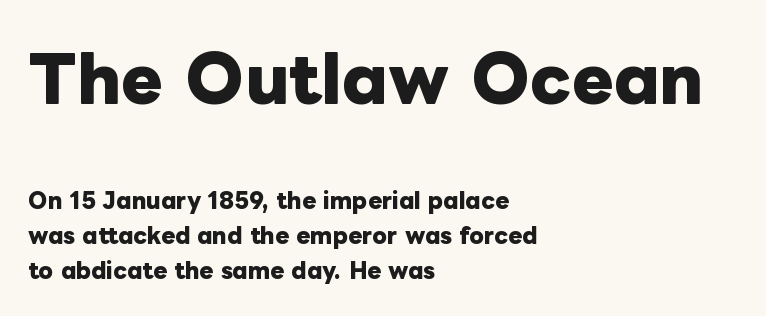
Q: Is the text bold? A: Yes.
Q: Is the text italic (slanted)? A: No, it is upright.
Q: Is the text underlined? A: No.
Q: How is the paragraph aligned? A: Left-aligned.
Q: Is the spacing between letters normal or unusually wide? A: Normal.
Q: Is the spacing between lines tight, normal or loose? A: Normal.
Q: Which block of text is set in a larger size, the first (top) or the second (bottom)? A: The first (top) one.
Q: Width (condensed, normal, or wide)? A: Normal.
Q: Stroke contrast? A: Low.
Q: x-height? A: Medium.
Q: Monospaced? A: No.
